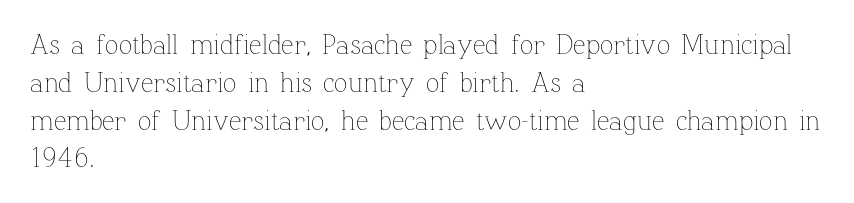
Q: Is the text bold? A: No.
Q: Is the text italic (slanted)? A: No, it is upright.
Q: Is the text underlined? A: No.
Q: How is the paragraph aligned? A: Left-aligned.
Q: Is the spacing between letters normal or unusually wide? A: Normal.
Q: Is the spacing between lines tight, normal or loose? A: Normal.
Q: Width (condensed, normal, or wide)? A: Normal.
Q: Stroke contrast? A: Low.
Q: x-height? A: Medium.
Q: Monospaced? A: No.
